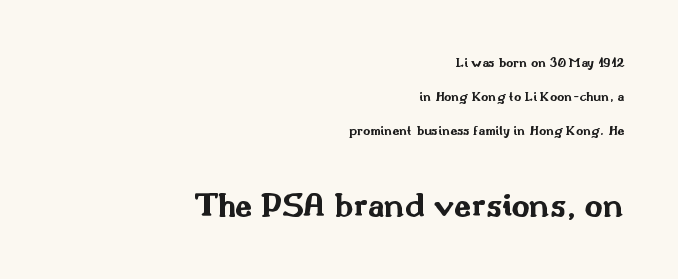
Type style note: lacks serifs. Quick note: interline space is abundant. Is this a fixed-width face? No — the glyphs have proportional, varying widths. Each row of text sits above clean, open space. Line ends are locked; line starts wander. The type sits square on the baseline with zero lean.
